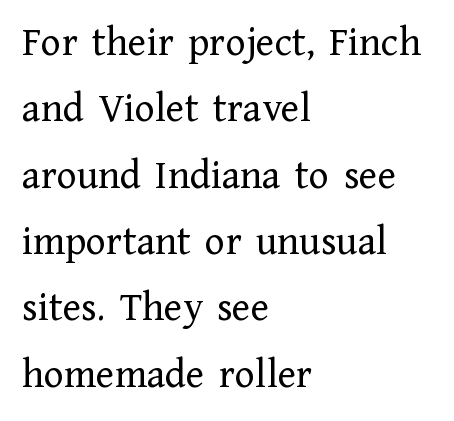
The image shows 42 px regular-weight serif type, upright; set left-aligned, normal line spacing (1.58x), normal letter spacing, not underlined; low stroke contrast and a medium x-height.
